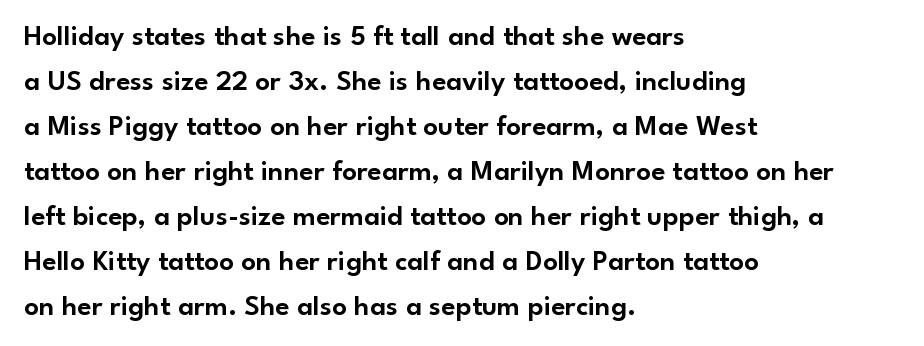
{"serif": "no", "italic": "no", "width": "normal", "stroke_contrast": "low", "x_height": "small", "monospaced": "no", "underline": "no", "align": "left", "line_spacing": "normal", "line_spacing_ratio": 1.55, "letter_spacing": "normal", "letter_spacing_em": 0.0, "glyph_px": 29}
